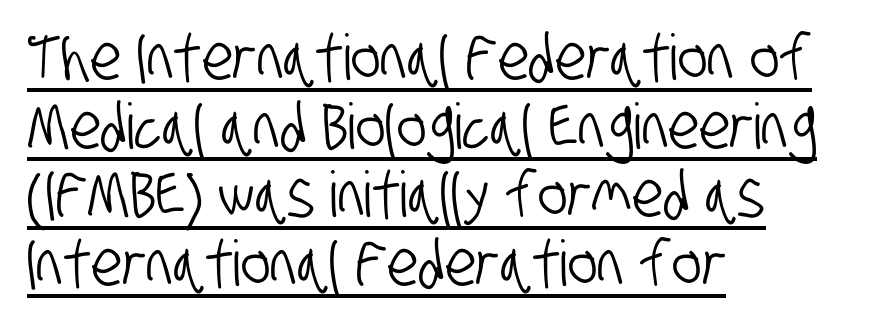
Quick note: interline space is minimal. Letter spacing: default. In CSS terms this would be text-align: left. The glyphs are accompanied by a horizontal stroke just below them. A typesetter would call this proportional, since set widths differ per character. Each letter's strokes conclude bluntly, with no projecting serifs.
